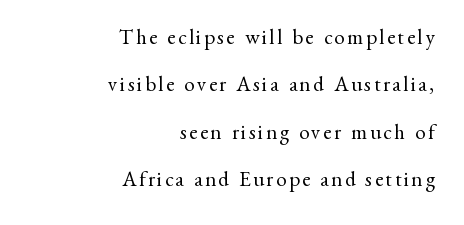
The typography opts for an upright posture over an oblique one. The font sits on the lighter half of the weight spectrum, regular included. Regarding leading, the lines here are spaced well apart. This rendering features lettering with no underline. This sample is right-justified, so line beginnings fall wherever the words allow.
